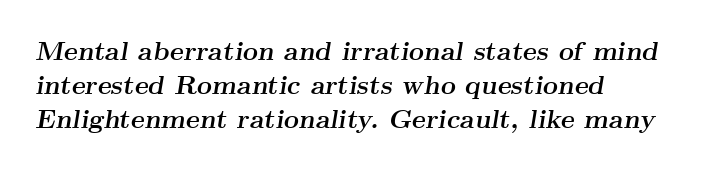
Does the copy run flush right? No — it runs flush left. I'd describe the lettering as bold — thick and assertive. Spacing between characters is what you'd get straight out of the box. Just letters on the line, the space beneath them empty.
